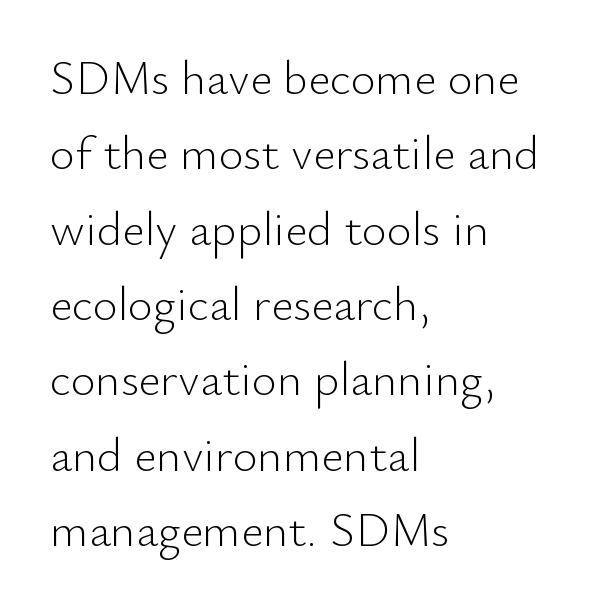
{"serif": "no", "italic": "no", "bold": "no", "weight": "light", "width": "normal", "stroke_contrast": "low", "x_height": "small", "monospaced": "no", "underline": "no", "align": "left", "line_spacing": "normal", "line_spacing_ratio": 1.57, "letter_spacing": "normal", "letter_spacing_em": 0.0, "glyph_px": 48}
